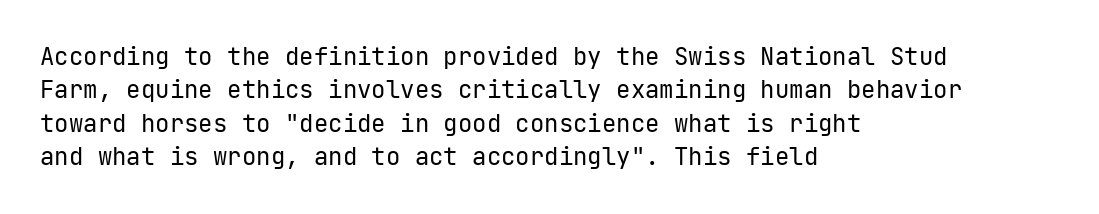
The letterforms sit at book weight or below. Posture: straight, roman, zero tilt. Tracking value appears to be zero — textbook default spacing. The passage shown stacks its lines at a standard gap. Is the block centered? No — it sits flush against the left margin. The foot of each line stays bare and open.
